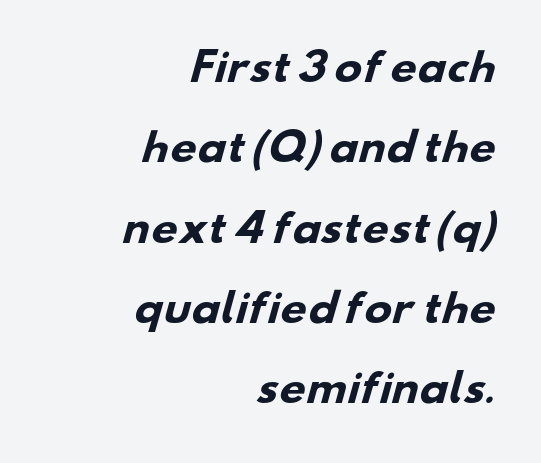
The image shows 37 px heavy, wide sans-serif type; set right-aligned, loose line spacing (2.17x), normal letter spacing, not underlined; low stroke contrast and a small x-height.
